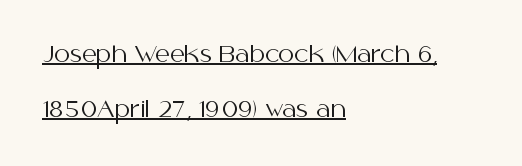
The image shows 23 px text type, upright; set left-aligned, loose line spacing (2.39x), normal letter spacing, underlined.
